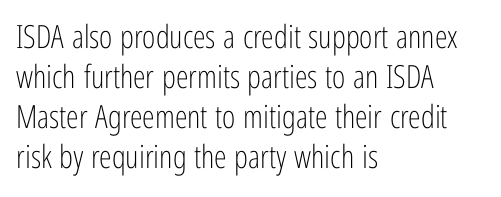
Q: Is the text bold? A: No.
Q: Is the text italic (slanted)? A: No, it is upright.
Q: Is the typeface a serif or a sans-serif typeface? A: Sans-serif.
Q: Is the text underlined? A: No.
Q: How is the paragraph aligned? A: Left-aligned.
Q: Is the spacing between letters normal or unusually wide? A: Normal.
Q: Is the spacing between lines tight, normal or loose? A: Normal.
Q: Width (condensed, normal, or wide)? A: Condensed.
Q: Stroke contrast? A: Low.
Q: x-height? A: Medium.
Q: Monospaced? A: No.
